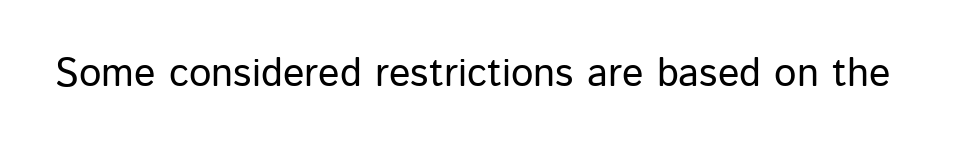
Q: Is the text italic (slanted)? A: No, it is upright.
Q: Is the typeface a serif or a sans-serif typeface? A: Sans-serif.
Q: Is the text underlined? A: No.
Q: Is the spacing between letters normal or unusually wide? A: Normal.
Q: Width (condensed, normal, or wide)? A: Normal.
Q: Stroke contrast? A: Low.
Q: x-height? A: Medium.
Q: Monospaced? A: No.
